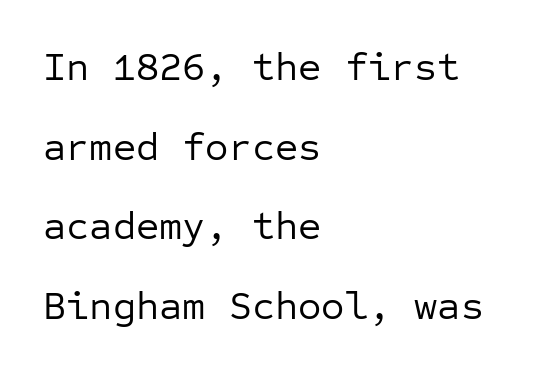
Q: Is the text bold? A: No.
Q: Is the text italic (slanted)? A: No, it is upright.
Q: Is the typeface a serif or a sans-serif typeface? A: Sans-serif.
Q: Is the text underlined? A: No.
Q: How is the paragraph aligned? A: Left-aligned.
Q: Is the spacing between letters normal or unusually wide? A: Normal.
Q: Is the spacing between lines tight, normal or loose? A: Loose.
Q: Width (condensed, normal, or wide)? A: Normal.
Q: Stroke contrast? A: Low.
Q: x-height? A: Medium.
Q: Monospaced? A: Yes.
